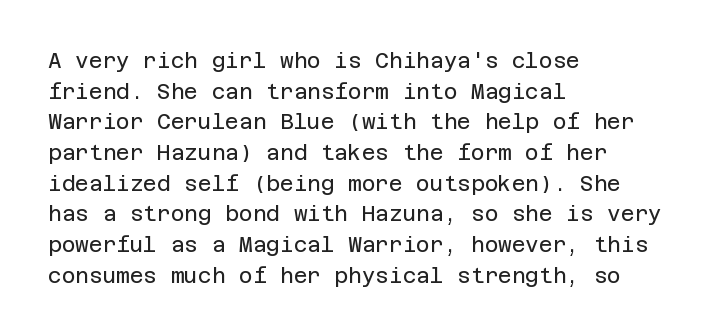
Q: Is the text bold? A: No.
Q: Is the text italic (slanted)? A: No, it is upright.
Q: Is the text underlined? A: No.
Q: How is the paragraph aligned? A: Left-aligned.
Q: Is the spacing between letters normal or unusually wide? A: Normal.
Q: Is the spacing between lines tight, normal or loose? A: Normal.
